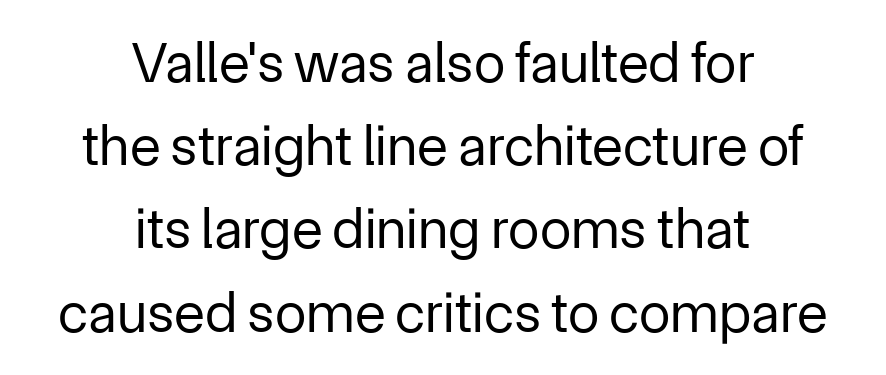
Q: Is the text bold? A: No.
Q: Is the text italic (slanted)? A: No, it is upright.
Q: Is the typeface a serif or a sans-serif typeface? A: Sans-serif.
Q: Is the text underlined? A: No.
Q: How is the paragraph aligned? A: Centered.
Q: Is the spacing between letters normal or unusually wide? A: Normal.
Q: Is the spacing between lines tight, normal or loose? A: Normal.
Q: Width (condensed, normal, or wide)? A: Normal.
Q: Stroke contrast? A: Low.
Q: x-height? A: Medium.
Q: Monospaced? A: No.
